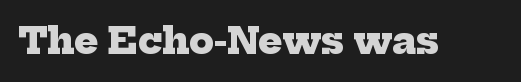
Q: Is the text bold? A: Yes.
Q: Is the typeface a serif or a sans-serif typeface? A: Serif.
Q: Is the text underlined? A: No.
Q: Is the spacing between letters normal or unusually wide? A: Normal.
Q: Width (condensed, normal, or wide)? A: Normal.
Q: Stroke contrast? A: Low.
Q: x-height? A: Medium.
Q: Monospaced? A: No.
